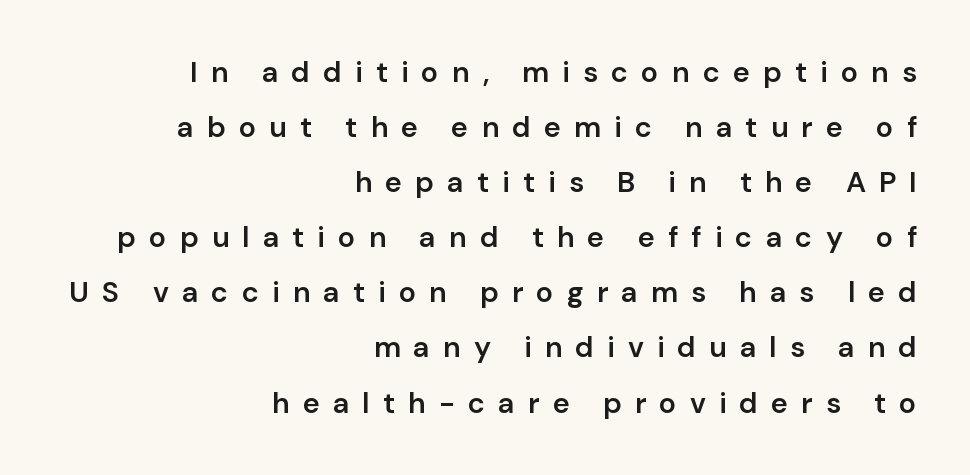
The image shows 29 px semibold sans-serif type, upright; set right-aligned, loose line spacing (1.9x), unusually wide letter spacing (+0.45 em), not underlined; low stroke contrast and a medium x-height.
